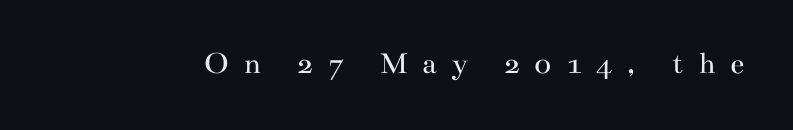
Q: Is the text bold? A: No.
Q: Is the text italic (slanted)? A: No, it is upright.
Q: Is the typeface a serif or a sans-serif typeface? A: Serif.
Q: Is the text underlined? A: No.
Q: Is the spacing between letters normal or unusually wide? A: Unusually wide.
Q: Width (condensed, normal, or wide)? A: Wide.
Q: Stroke contrast? A: Medium.
Q: x-height? A: Small.
Q: Monospaced? A: No.
